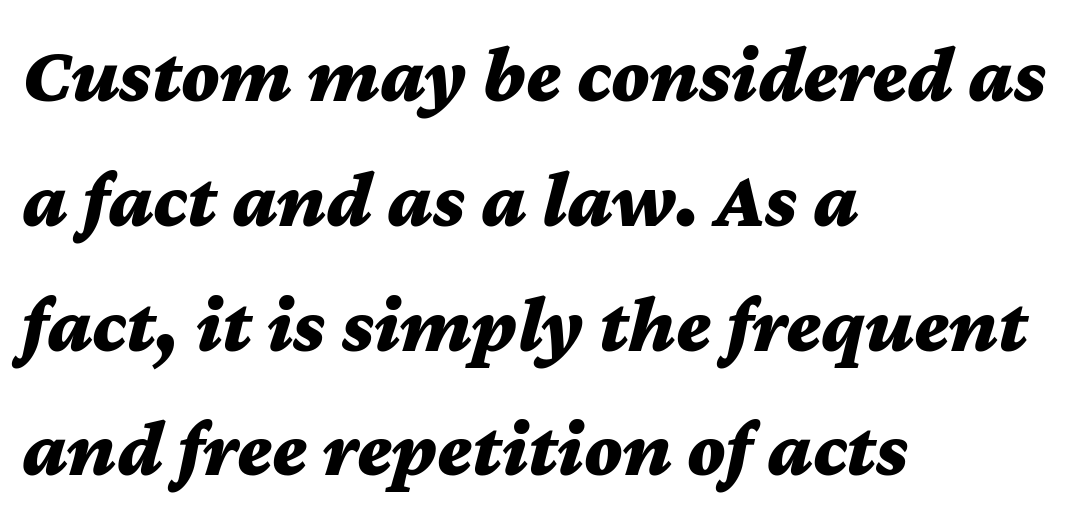
{"italic": "yes", "lean": "right", "slant_degrees": 12, "bold": "yes", "weight": "bold", "width": "wide", "stroke_contrast": "medium", "x_height": "medium", "monospaced": "no", "underline": "no", "align": "left", "line_spacing": "normal", "line_spacing_ratio": 1.56, "letter_spacing": "normal", "letter_spacing_em": 0.0, "glyph_px": 80}
